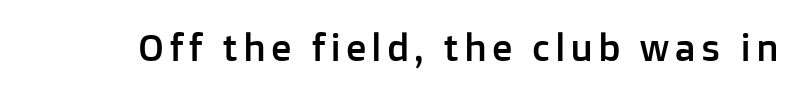
The image shows 38 px sans-serif type, upright; set not underlined; low stroke contrast and a medium x-height.
